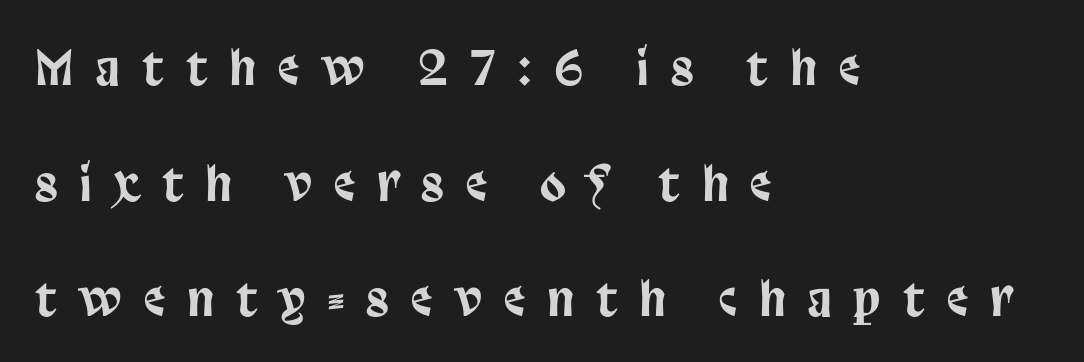
The image shows 47 px condensed sans-serif type, upright; set left-aligned, loose line spacing (2.46x), unusually wide letter spacing (+0.48 em), not underlined; low stroke contrast and a large x-height.
